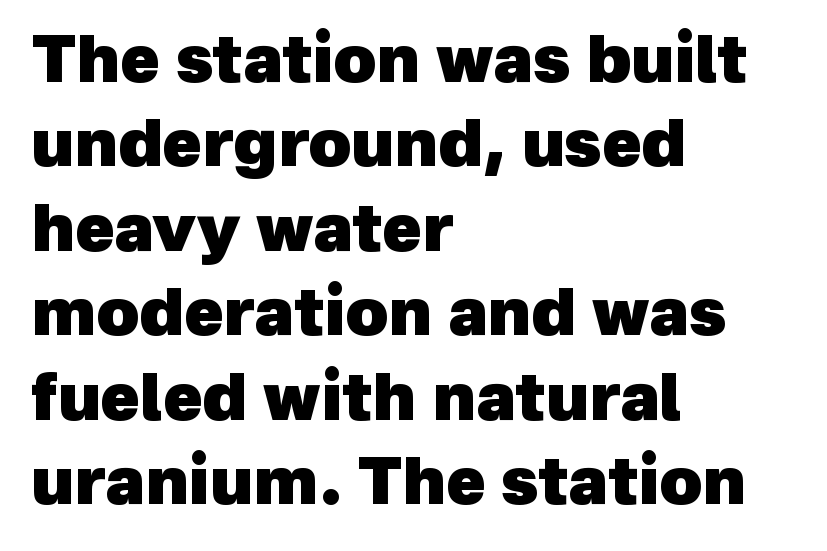
The image shows 65 px heavy sans-serif type; set left-aligned, normal line spacing (1.3x), normal letter spacing, not underlined; a medium x-height.
